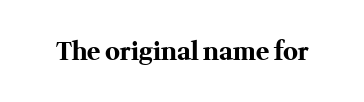
{"italic": "no", "bold": "yes", "underline": "no", "letter_spacing": "normal", "letter_spacing_em": 0.0, "glyph_px": 25}
